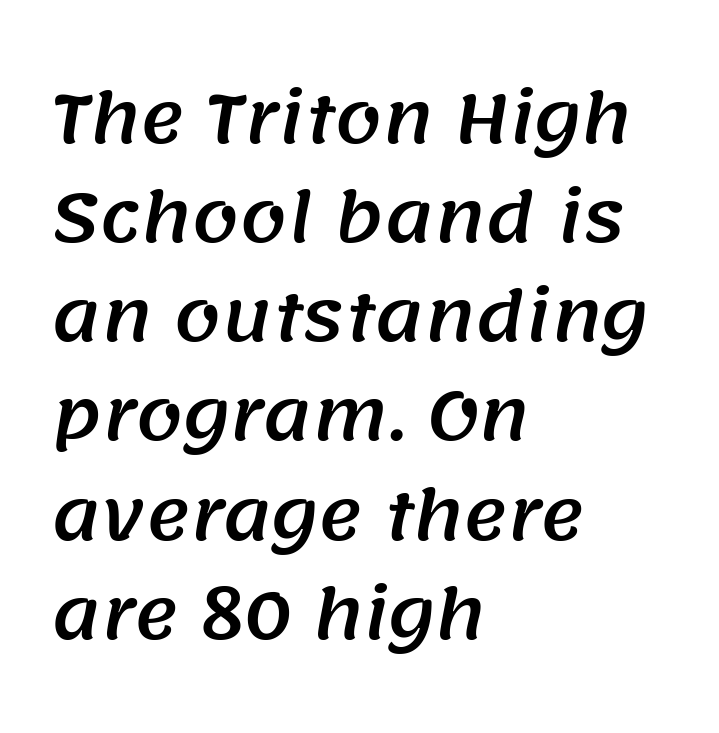
{"serif": "no", "width": "normal", "stroke_contrast": "medium", "x_height": "large", "monospaced": "no", "underline": "no", "align": "left", "line_spacing": "normal", "line_spacing_ratio": 1.48, "letter_spacing": "normal", "letter_spacing_em": 0.0, "glyph_px": 67}
